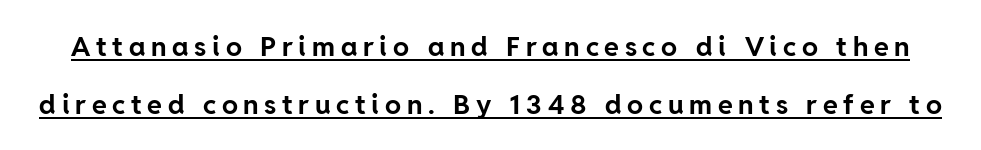
Q: Is the text bold? A: Yes.
Q: Is the text italic (slanted)? A: No, it is upright.
Q: Is the text underlined? A: Yes.
Q: Is the spacing between letters normal or unusually wide? A: Unusually wide.
Q: Is the spacing between lines tight, normal or loose? A: Loose.
